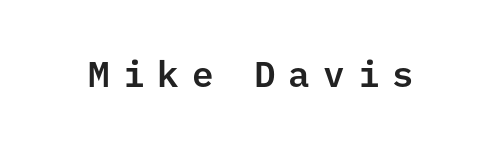
Q: Is the text italic (slanted)? A: No, it is upright.
Q: Is the typeface a serif or a sans-serif typeface? A: Sans-serif.
Q: Is the text underlined? A: No.
Q: Is the spacing between letters normal or unusually wide? A: Unusually wide.
Q: Width (condensed, normal, or wide)? A: Normal.
Q: Stroke contrast? A: Low.
Q: x-height? A: Medium.
Q: Monospaced? A: Yes.
